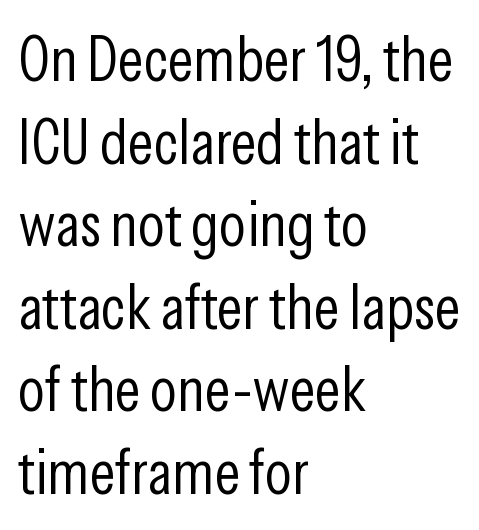
The image shows 63 px light, condensed sans-serif type, upright; set left-aligned, normal line spacing (1.31x), normal letter spacing, not underlined; low stroke contrast and a medium x-height.
